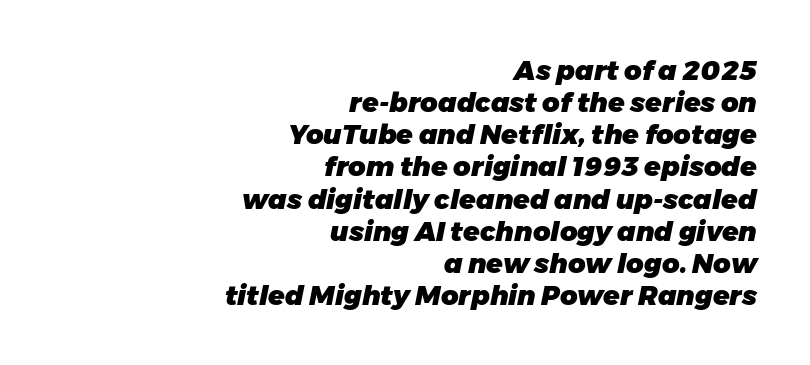
{"italic": "yes", "lean": "right", "slant_degrees": 11, "bold": "yes", "underline": "no", "align": "right", "line_spacing_ratio": 1.19, "letter_spacing": "normal", "letter_spacing_em": 0.0, "glyph_px": 27}
